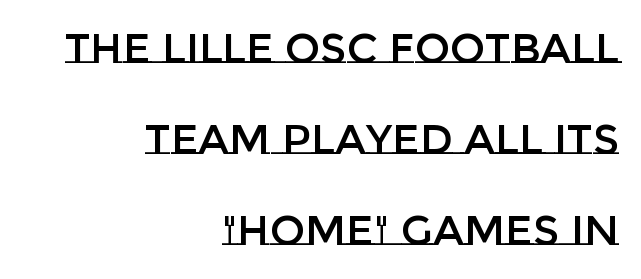
The image shows 42 px text type, upright; set right-aligned, loose line spacing (2.17x), normal letter spacing, not underlined; low stroke contrast and a large x-height.
